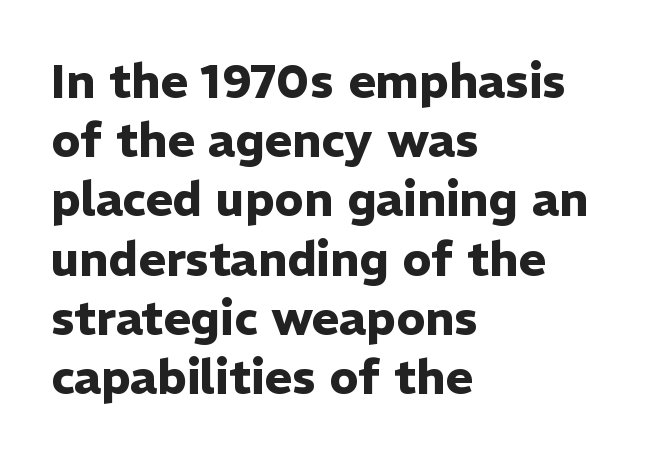
A clean baseline with only descenders dipping below it. Emphasis by weight is at full strength: bold. Looks like regular typesetting: each glyph gets only the width it needs. Teacher's note: observe the even left margin — that is flush-left alignment. It's the straight-up-and-down kind of type. The horizontal fit of the characters is conventional and even.
